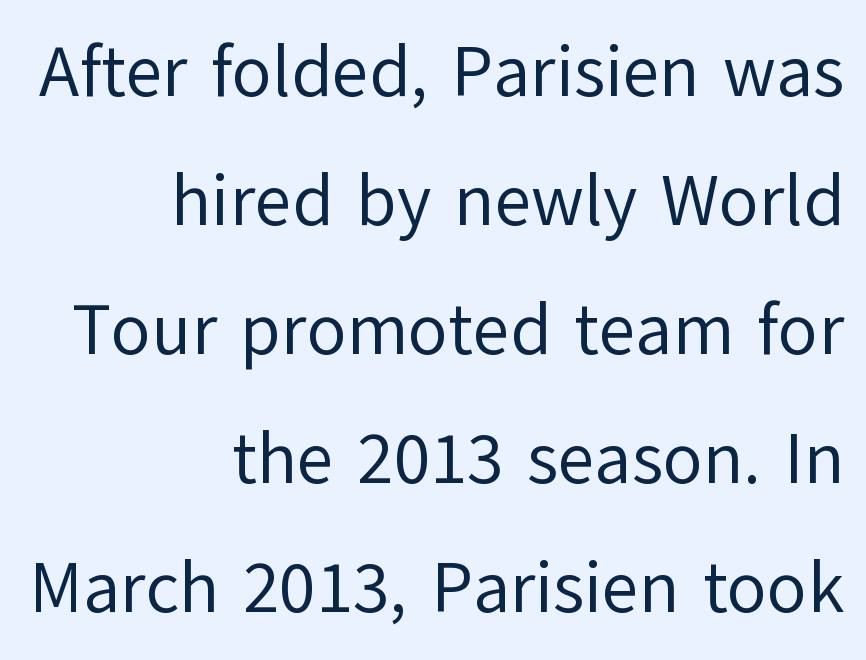
The image shows 72 px regular-weight sans-serif type, upright; set right-aligned, line spacing 1.79x, normal letter spacing, not underlined; low stroke contrast and a medium x-height.
